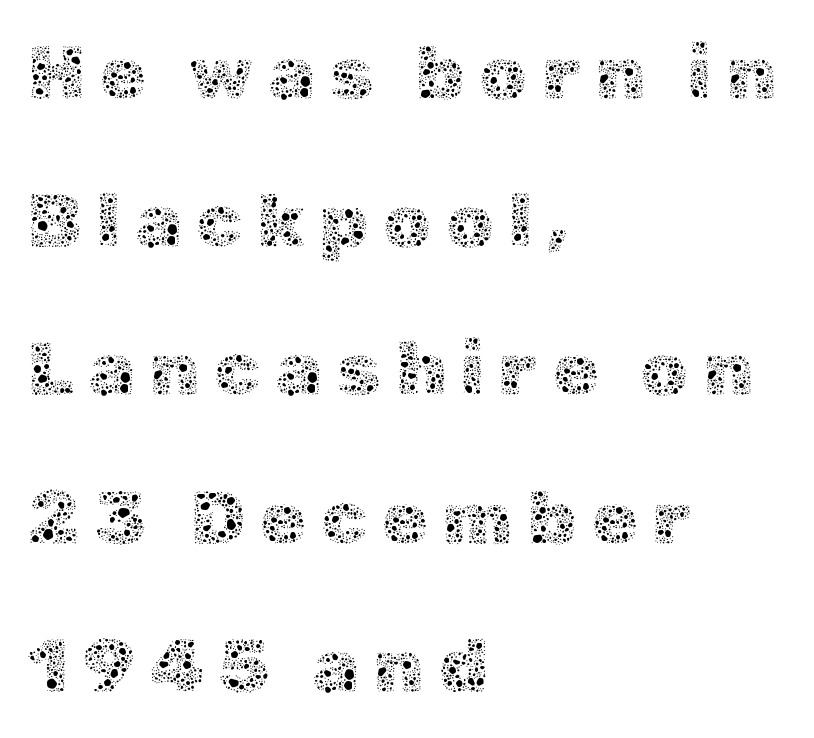
Proportional: the letters do not fall into vertical columns. Weight: not bold — regular or lighter. The specimen omits any rule beneath the text block's lines. Interline gaps are noticeably wide in this sample. Line starts are locked; line ends wander. The lettering holds an erect, upright posture throughout.
